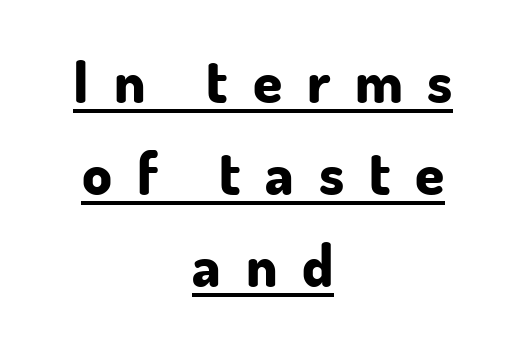
Q: Is the text bold? A: Yes.
Q: Is the text italic (slanted)? A: No, it is upright.
Q: Is the typeface a serif or a sans-serif typeface? A: Sans-serif.
Q: Is the text underlined? A: Yes.
Q: How is the paragraph aligned? A: Centered.
Q: Is the spacing between letters normal or unusually wide? A: Unusually wide.
Q: Is the spacing between lines tight, normal or loose? A: Normal.
Q: Width (condensed, normal, or wide)? A: Normal.
Q: Stroke contrast? A: Low.
Q: x-height? A: Small.
Q: Monospaced? A: No.
